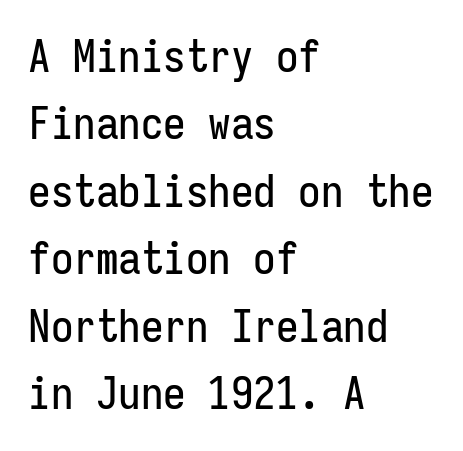
{"serif": "no", "italic": "no", "width": "condensed", "stroke_contrast": "low", "x_height": "medium", "monospaced": "yes", "underline": "no", "align": "left", "line_spacing": "normal", "line_spacing_ratio": 1.5, "letter_spacing": "normal", "letter_spacing_em": 0.0, "glyph_px": 45}
